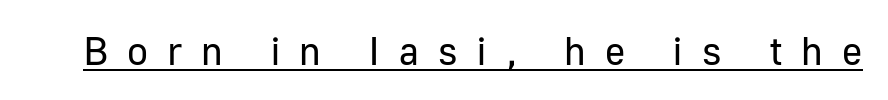
The image shows 39 px regular-weight sans-serif type, upright; set unusually wide letter spacing (+0.48 em), underlined; low stroke contrast and a medium x-height.
